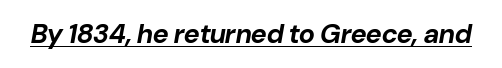
Heavy-handed strokes throughout: this text is bold. It's the slanting kind of type. This sample uses plain, unmodified letter spacing. This is underlined copy, the kind a proofreader might mark for attention.
